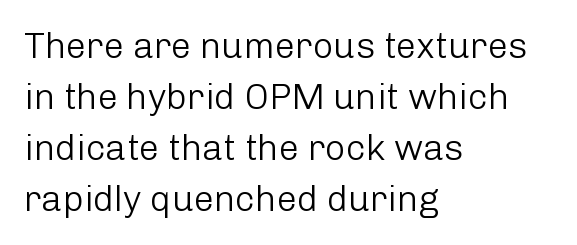
The font family rendered here belongs to the sans-serif group. The line-height multiplier appears to be the usual default. Tracking value appears to be zero — textbook default spacing. Character widths vary here, with narrow letters taking less room than wide ones. Every row of glyphs begins at an identical x-position on the left.
